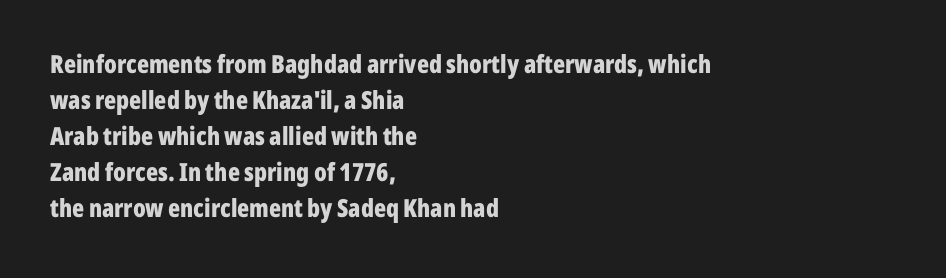
Nope, not italic — everything's standing straight. A normal amount of white space separates one row of letters from the next. Pretty heavy lettering here — definitely bold. Line starts are locked; line ends wander. Tracking here is standard; glyphs follow each other at the usual distance. Decoration check: the copy has no underline.
